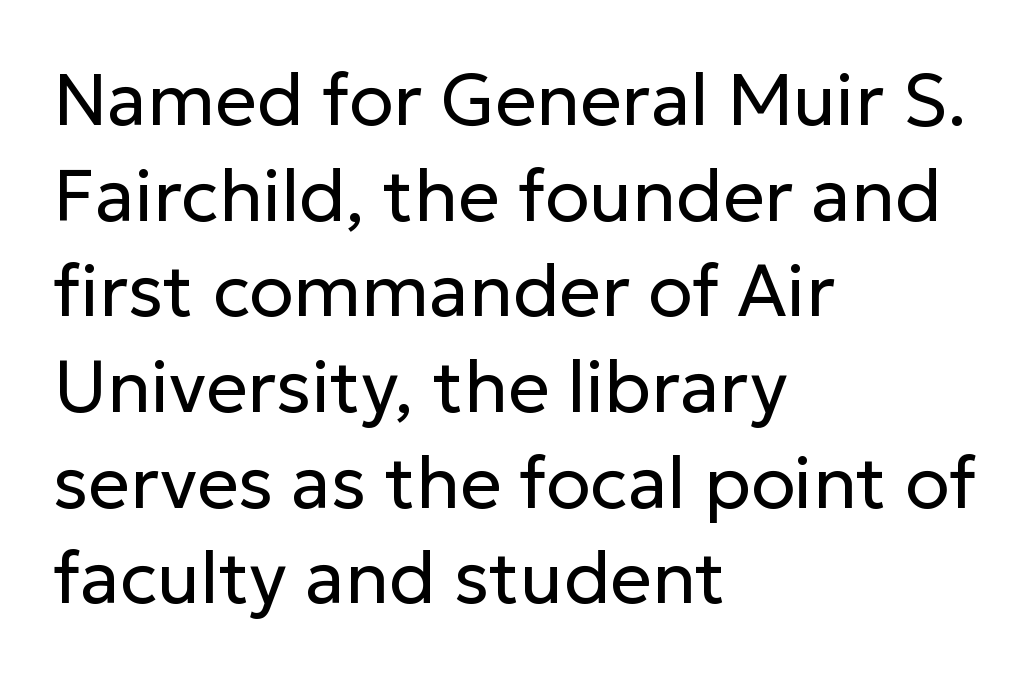
Q: Is the text bold? A: No.
Q: Is the text italic (slanted)? A: No, it is upright.
Q: Is the typeface a serif or a sans-serif typeface? A: Sans-serif.
Q: Is the text underlined? A: No.
Q: How is the paragraph aligned? A: Left-aligned.
Q: Is the spacing between letters normal or unusually wide? A: Normal.
Q: Is the spacing between lines tight, normal or loose? A: Normal.
Q: Width (condensed, normal, or wide)? A: Normal.
Q: Stroke contrast? A: Low.
Q: x-height? A: Medium.
Q: Monospaced? A: No.
